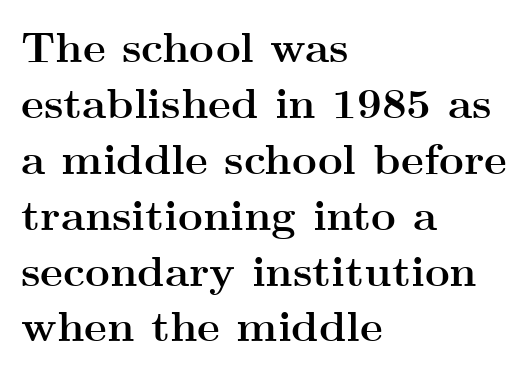
{"serif": "yes", "italic": "no", "bold": "yes", "weight": "semibold", "width": "wide", "stroke_contrast": "medium", "x_height": "small", "monospaced": "no", "underline": "no", "align": "left", "line_spacing": "normal", "line_spacing_ratio": 1.3, "letter_spacing": "normal", "letter_spacing_em": 0.0, "glyph_px": 43}
